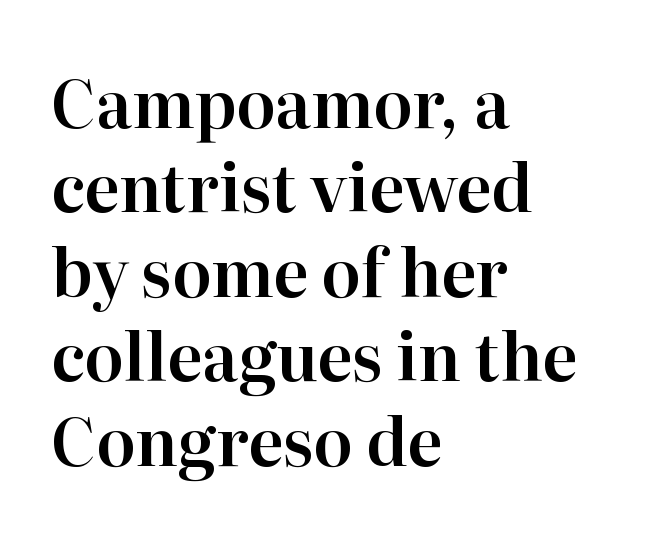
Note the varied advance widths — an 'i' is clearly narrower than an 'm'. Look at the tracking — it's just the regular setting, nothing added. The strip under each line holds only bare page. You can tell from the footed stems that serif type was used. Line spacing here is normal.
